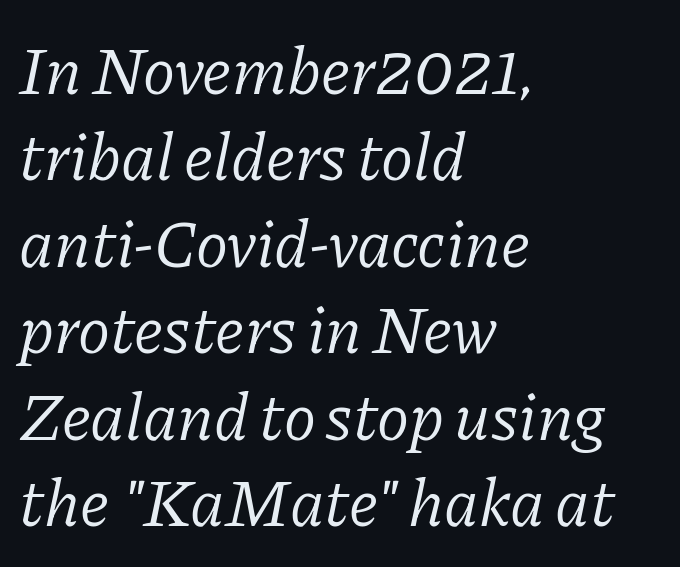
{"serif": "yes", "italic": "yes", "lean": "right", "slant_degrees": 11, "bold": "no", "weight": "light", "width": "normal", "stroke_contrast": "low", "x_height": "medium", "monospaced": "no", "underline": "no", "align": "left", "line_spacing": "normal", "line_spacing_ratio": 1.29, "letter_spacing": "normal", "letter_spacing_em": 0.0, "glyph_px": 67}
